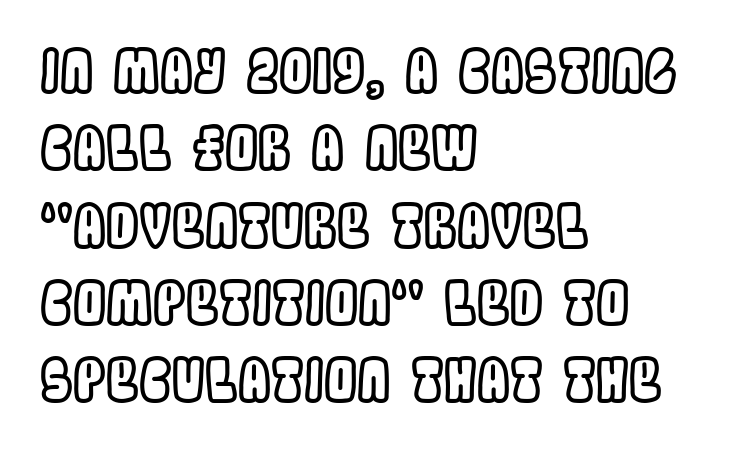
Q: Is the text italic (slanted)? A: No, it is upright.
Q: Is the text underlined? A: No.
Q: How is the paragraph aligned? A: Left-aligned.
Q: Is the spacing between letters normal or unusually wide? A: Normal.
Q: Is the spacing between lines tight, normal or loose? A: Normal.
Q: Width (condensed, normal, or wide)? A: Condensed.
Q: x-height? A: Large.
Q: Monospaced? A: No.
